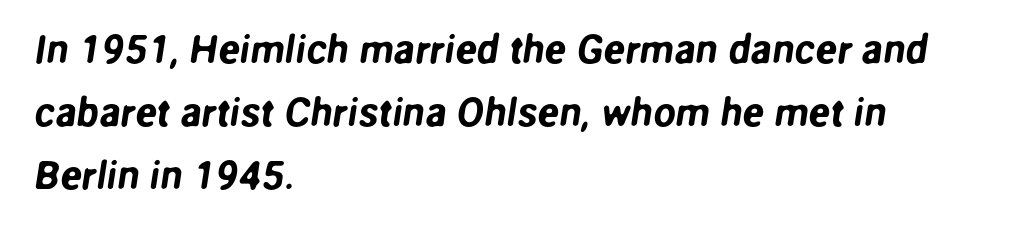
What stands out about the letter spacing? Nothing — it is the standard amount. The letters carry no serifs — their stems end cleanly without finishing strokes. Type without underlining. Left-aligned paragraph, ragged on the right.
